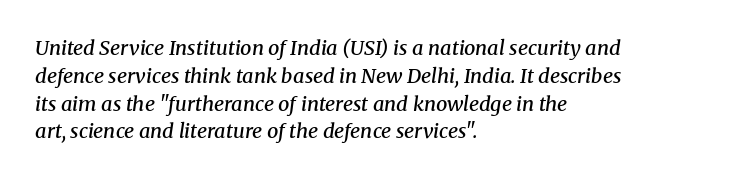
The rendering uses a moderate line-height, typical for paragraphs. Each word holds together tightly as a unit, with standard inter-letter gaps. If you drew a line through each stem, it would be angled. This rendering uses left alignment, leaving the right contour irregular.
